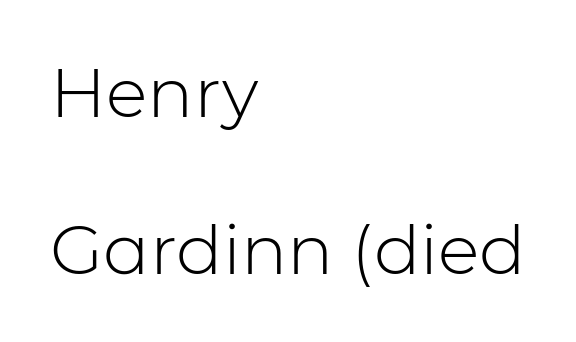
The image shows 69 px light sans-serif type, upright; set left-aligned, loose line spacing (2.27x), normal letter spacing, not underlined; low stroke contrast and a medium x-height.
